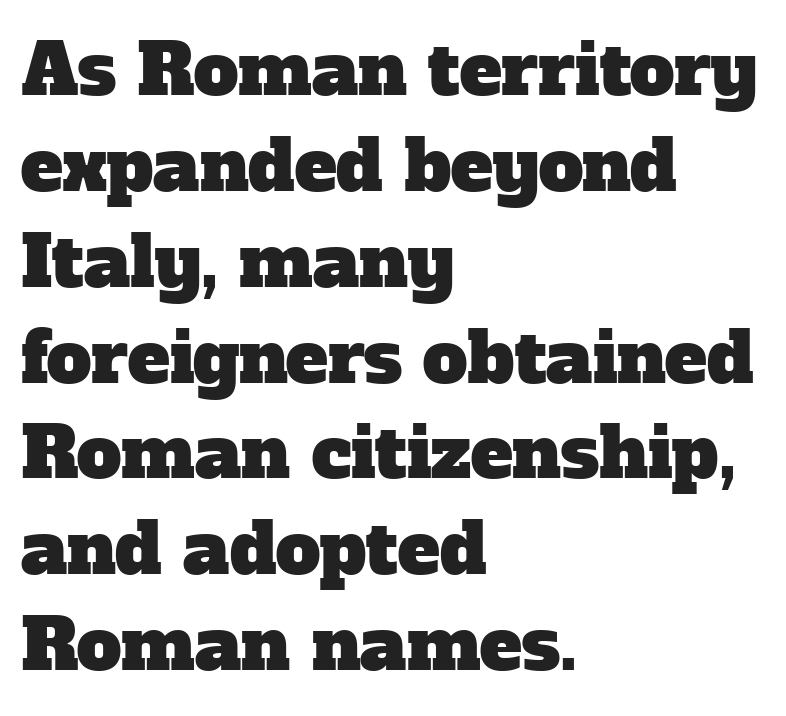
{"serif": "yes", "width": "normal", "stroke_contrast": "low", "x_height": "medium", "monospaced": "no", "underline": "no", "align": "left", "line_spacing": "normal", "line_spacing_ratio": 1.35, "letter_spacing": "normal", "letter_spacing_em": 0.0, "glyph_px": 71}
